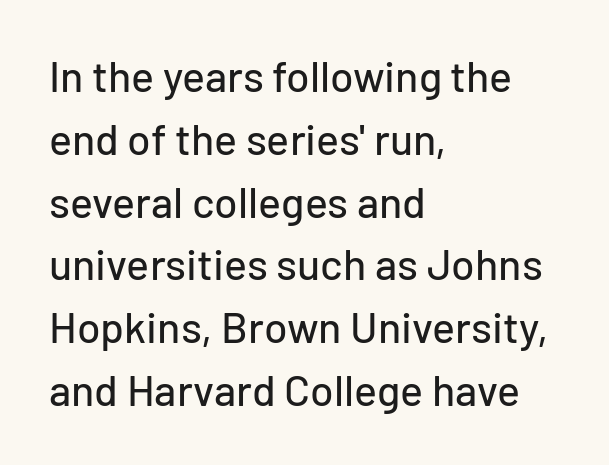
The image shows 43 px sans-serif type, upright; set left-aligned, normal line spacing (1.46x), normal letter spacing, not underlined; low stroke contrast and a medium x-height.
